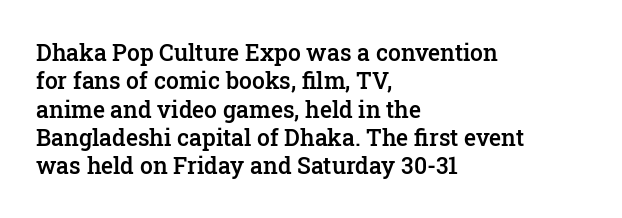
The image shows 23 px text type, upright; set left-aligned, line spacing 1.23x, normal letter spacing, not underlined.
